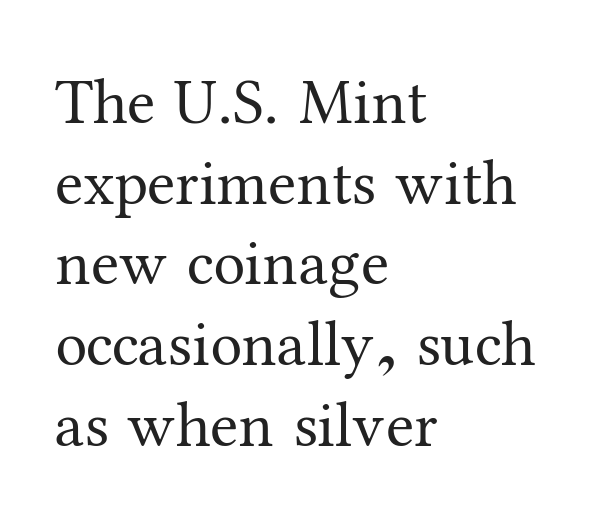
Q: Is the text bold? A: No.
Q: Is the text italic (slanted)? A: No, it is upright.
Q: Is the typeface a serif or a sans-serif typeface? A: Serif.
Q: Is the text underlined? A: No.
Q: How is the paragraph aligned? A: Left-aligned.
Q: Is the spacing between letters normal or unusually wide? A: Normal.
Q: Is the spacing between lines tight, normal or loose? A: Normal.
Q: Width (condensed, normal, or wide)? A: Normal.
Q: Stroke contrast? A: Medium.
Q: x-height? A: Medium.
Q: Monospaced? A: No.
